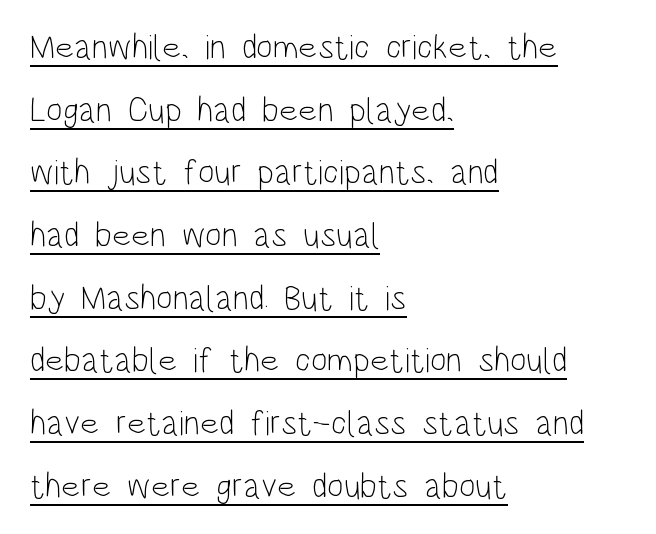
The image shows 35 px light, condensed sans-serif type, upright; set left-aligned, line spacing 1.79x, normal letter spacing, underlined; low stroke contrast and a large x-height.
